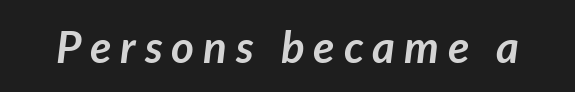
Characters are canted at an angle relative to the baseline's perpendicular. These lines are rendered in a variable-pitch font. Underline: absent. The letters are spread apart with noticeably loose tracking. Heavy, bold letterforms.
